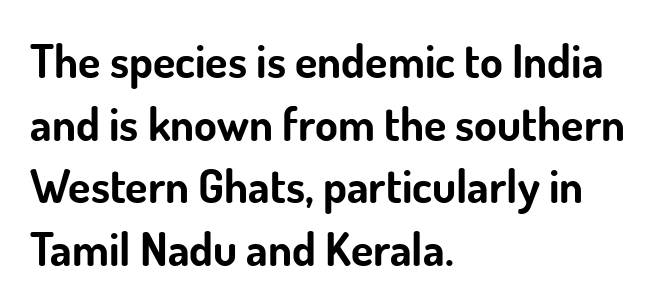
Q: Is the text bold? A: Yes.
Q: Is the text italic (slanted)? A: No, it is upright.
Q: Is the typeface a serif or a sans-serif typeface? A: Sans-serif.
Q: Is the text underlined? A: No.
Q: How is the paragraph aligned? A: Left-aligned.
Q: Is the spacing between letters normal or unusually wide? A: Normal.
Q: Is the spacing between lines tight, normal or loose? A: Normal.
Q: Width (condensed, normal, or wide)? A: Normal.
Q: Stroke contrast? A: Low.
Q: x-height? A: Small.
Q: Monospaced? A: No.
